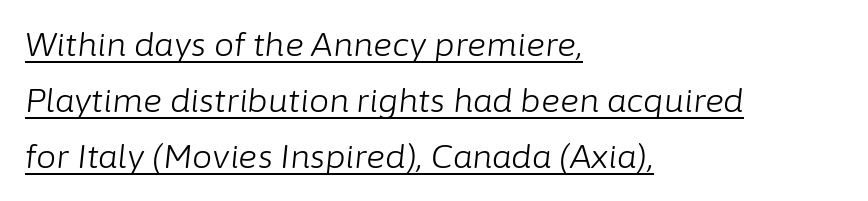
{"italic": "yes", "lean": "right", "slant_degrees": 6, "bold": "no", "weight": "light", "width": "normal", "stroke_contrast": "low", "x_height": "medium", "monospaced": "no", "underline": "yes", "align": "left", "line_spacing_ratio": 1.75, "letter_spacing": "normal", "letter_spacing_em": 0.0, "glyph_px": 32}
